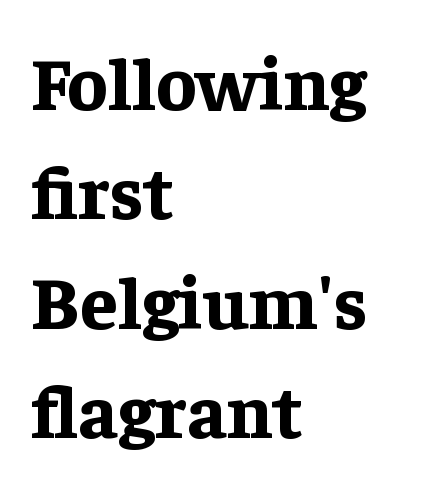
Q: Is the text bold? A: Yes.
Q: Is the text italic (slanted)? A: No, it is upright.
Q: Is the typeface a serif or a sans-serif typeface? A: Serif.
Q: Is the text underlined? A: No.
Q: How is the paragraph aligned? A: Left-aligned.
Q: Is the spacing between letters normal or unusually wide? A: Normal.
Q: Is the spacing between lines tight, normal or loose? A: Normal.
Q: Width (condensed, normal, or wide)? A: Normal.
Q: Stroke contrast? A: Low.
Q: x-height? A: Medium.
Q: Monospaced? A: No.
